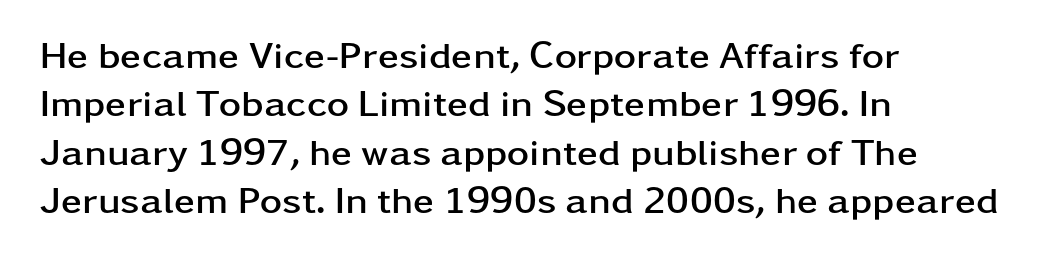
The image shows 38 px semibold, wide sans-serif type, upright; set left-aligned, normal line spacing (1.27x), normal letter spacing, not underlined; low stroke contrast and a medium x-height.
